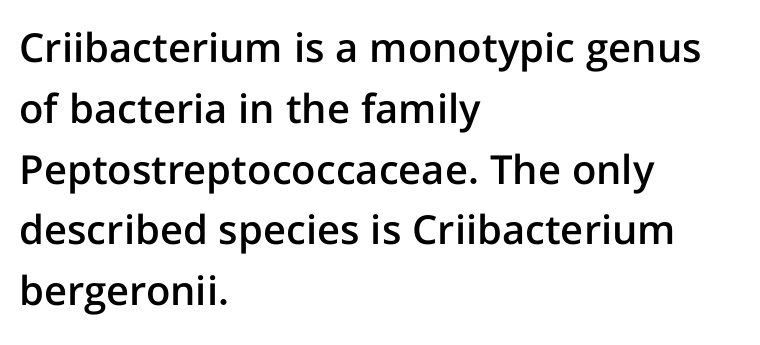
{"serif": "no", "italic": "no", "bold": "semi", "weight": "semibold", "width": "normal", "stroke_contrast": "low", "x_height": "medium", "monospaced": "no", "underline": "no", "align": "left", "line_spacing": "normal", "line_spacing_ratio": 1.52, "letter_spacing": "normal", "letter_spacing_em": 0.0, "glyph_px": 40}
